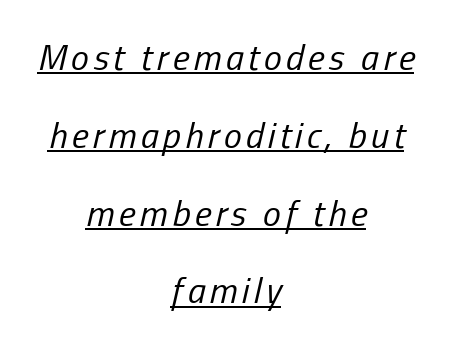
The image shows 36 px regular-weight, condensed type, italic (leaning right); set centered, loose line spacing (2.16x), underlined; low stroke contrast and a medium x-height.
